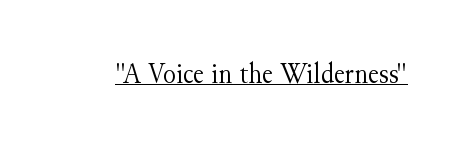
The image shows 30 px light serif type, upright; set normal letter spacing, underlined; medium stroke contrast and a small x-height.
